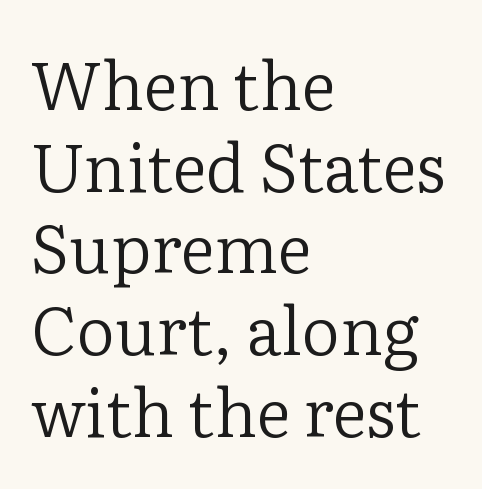
{"serif": "yes", "italic": "no", "bold": "no", "weight": "regular", "width": "normal", "stroke_contrast": "low", "x_height": "medium", "monospaced": "no", "underline": "no", "align": "left", "line_spacing_ratio": 1.22, "letter_spacing": "normal", "letter_spacing_em": 0.0, "glyph_px": 67}
